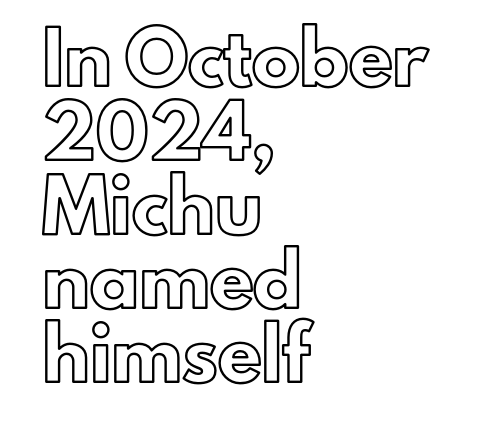
Short note: letters normally spaced. Varying glyph widths throughout — classic text-font behaviour. Vertical spacing — default. Rule under the text: the space is simply empty. Which margin do the lines hug? The left one — the right edge is uneven. A roman cut, with each character standing at attention.
